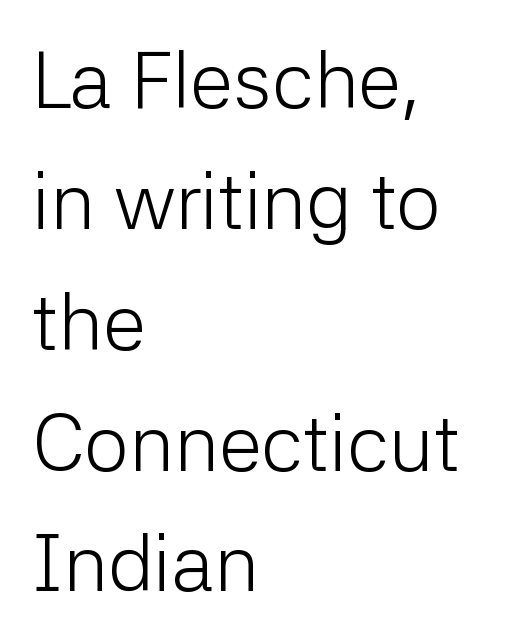
Q: Is the text bold? A: No.
Q: Is the text italic (slanted)? A: No, it is upright.
Q: Is the typeface a serif or a sans-serif typeface? A: Sans-serif.
Q: Is the text underlined? A: No.
Q: How is the paragraph aligned? A: Left-aligned.
Q: Is the spacing between letters normal or unusually wide? A: Normal.
Q: Is the spacing between lines tight, normal or loose? A: Normal.
Q: Width (condensed, normal, or wide)? A: Normal.
Q: Stroke contrast? A: Low.
Q: x-height? A: Medium.
Q: Monospaced? A: No.
